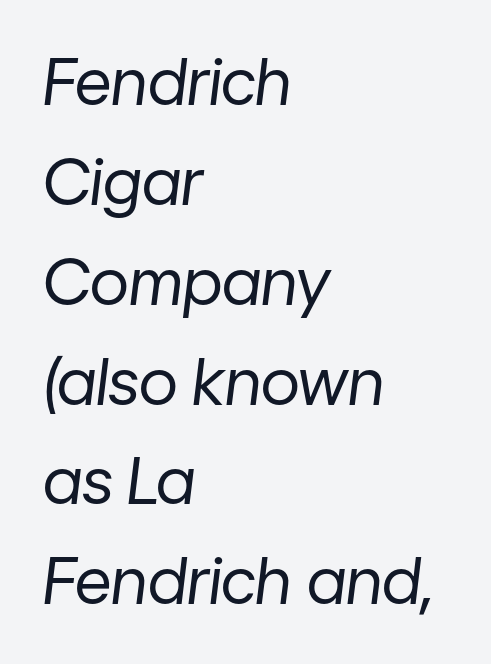
{"italic": "yes", "lean": "right", "slant_degrees": 7, "bold": "no", "weight": "regular", "width": "normal", "stroke_contrast": "low", "x_height": "medium", "monospaced": "no", "underline": "no", "align": "left", "line_spacing": "normal", "line_spacing_ratio": 1.56, "letter_spacing": "normal", "letter_spacing_em": 0.0, "glyph_px": 64}
